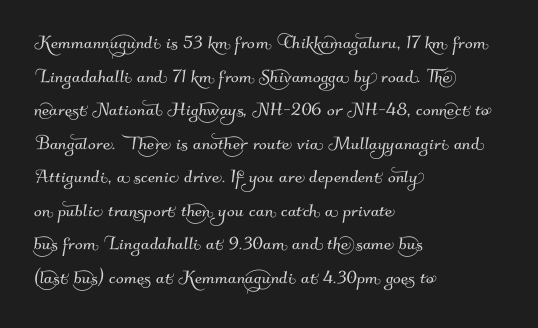
Look at the tracking — it's just the regular setting, nothing added. Any mark beneath the type? The region is blank. Does the copy run flush right? No — it runs flush left. One glance says typical: line gaps are just what's usual.
